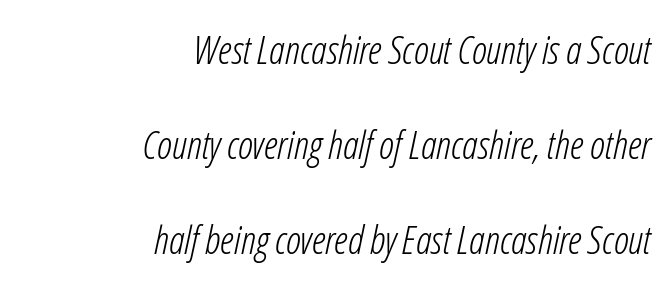
{"italic": "yes", "lean": "right", "slant_degrees": 12, "bold": "no", "weight": "light", "width": "condensed", "stroke_contrast": "low", "x_height": "medium", "monospaced": "no", "underline": "no", "align": "right", "line_spacing": "loose", "line_spacing_ratio": 2.43, "letter_spacing": "normal", "letter_spacing_em": 0.0, "glyph_px": 39}
